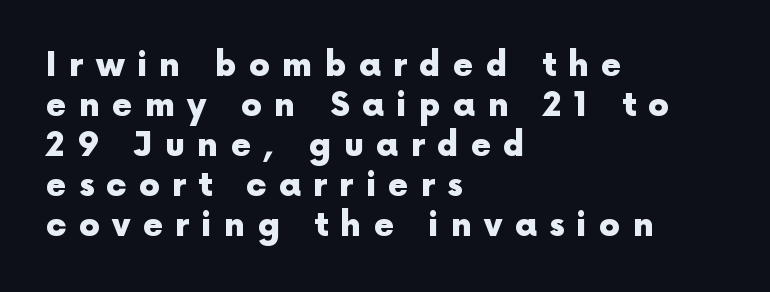
{"serif": "no", "italic": "no", "bold": "yes", "weight": "heavy", "width": "normal", "x_height": "medium", "monospaced": "no", "underline": "no", "align": "left", "line_spacing_ratio": 1.21, "letter_spacing": "wide", "letter_spacing_em": 0.37, "glyph_px": 33}
